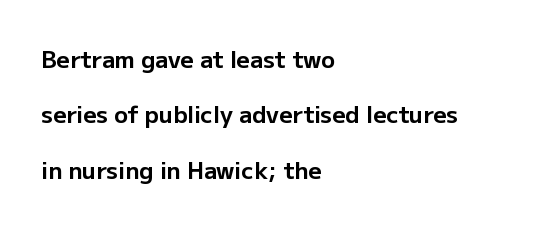
Q: Is the text bold? A: Yes.
Q: Is the text italic (slanted)? A: No, it is upright.
Q: Is the text underlined? A: No.
Q: How is the paragraph aligned? A: Left-aligned.
Q: Is the spacing between letters normal or unusually wide? A: Normal.
Q: Is the spacing between lines tight, normal or loose? A: Loose.
